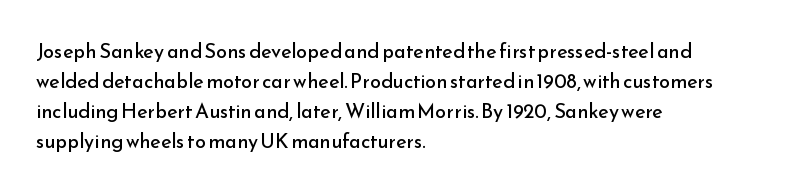
{"italic": "no", "bold": "no", "underline": "no", "align": "left", "line_spacing": "normal", "line_spacing_ratio": 1.5, "letter_spacing": "normal", "letter_spacing_em": 0.0, "glyph_px": 20}
